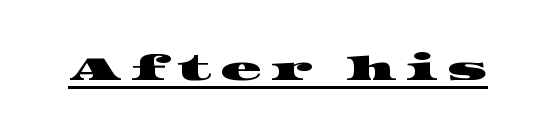
The image shows 34 px wide serif type; set unusually wide letter spacing (+0.27 em), underlined; high stroke contrast and a large x-height.
